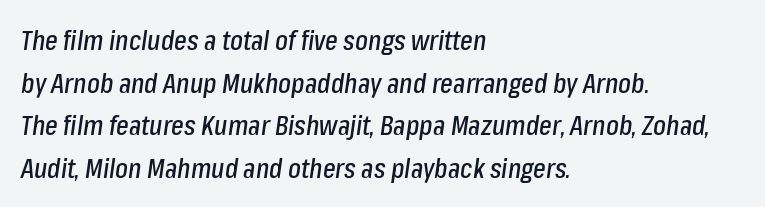
The image shows 27 px text type, italic (leaning right); set left-aligned, normal line spacing (1.58x), normal letter spacing, not underlined.
